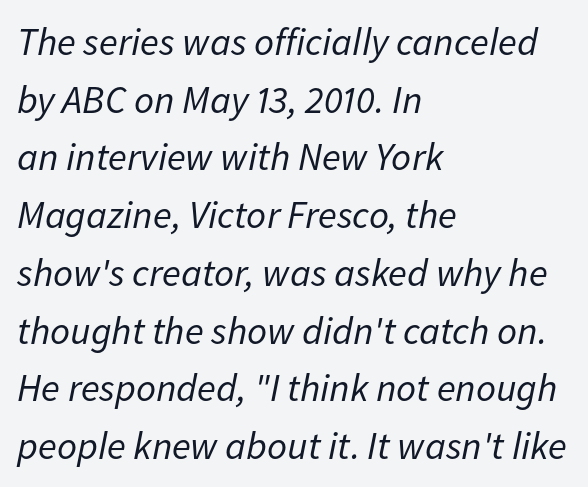
Students, note that the glyphs here touch the page at normal intervals. The axis of the letterforms is tilted away from vertical. A bare baseline throughout the passage. No heavy texture on the line: the type isn't bold. Is the block centered? No — it sits flush against the left margin. Spacing verdict: proportional, widths tailored to each character.
